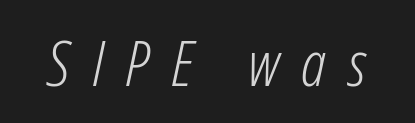
The image shows 63 px light, condensed type, italic (leaning right); set unusually wide letter spacing (+0.35 em), not underlined; low stroke contrast and a medium x-height.
